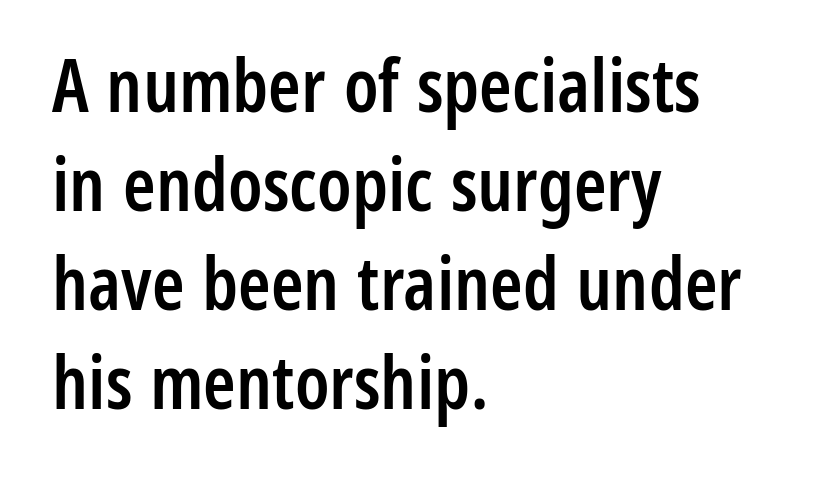
{"serif": "no", "italic": "no", "bold": "semi", "weight": "semibold", "width": "condensed", "stroke_contrast": "low", "x_height": "medium", "monospaced": "no", "underline": "no", "align": "left", "line_spacing": "normal", "line_spacing_ratio": 1.34, "letter_spacing": "normal", "letter_spacing_em": 0.0, "glyph_px": 74}
